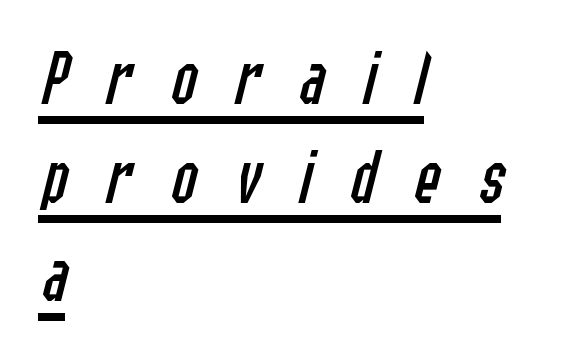
The image shows 79 px regular-weight, condensed type, italic (leaning right); set left-aligned, normal line spacing (1.25x), unusually wide letter spacing (+0.48 em), underlined; low stroke contrast and a medium x-height.
